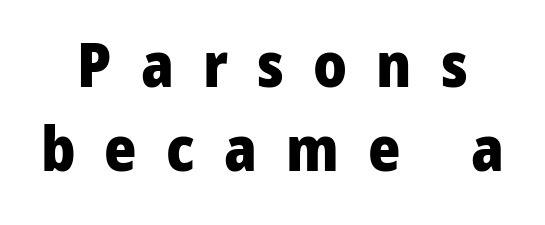
{"serif": "no", "italic": "no", "bold": "yes", "weight": "heavy", "width": "normal", "stroke_contrast": "low", "x_height": "medium", "monospaced": "no", "underline": "no", "line_spacing": "normal", "line_spacing_ratio": 1.36, "letter_spacing": "wide", "letter_spacing_em": 0.47, "glyph_px": 62}
